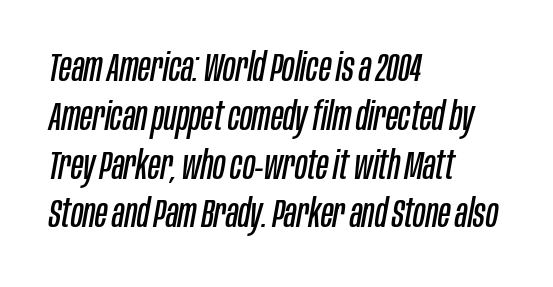
Q: Is the text bold? A: No.
Q: Is the text italic (slanted)? A: Yes, it leans right by about 10 degrees.
Q: Is the text underlined? A: No.
Q: How is the paragraph aligned? A: Left-aligned.
Q: Is the spacing between letters normal or unusually wide? A: Normal.
Q: Width (condensed, normal, or wide)? A: Condensed.
Q: Stroke contrast? A: Low.
Q: x-height? A: Large.
Q: Monospaced? A: No.
